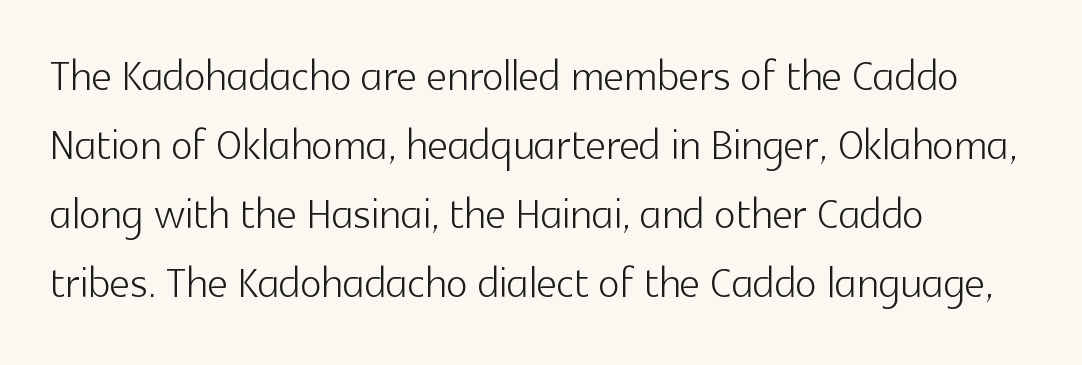
Summary of weight: not heavy and not bold. Each letter keeps its own natural width here, so spacing adapts to shape. The horizontal fit of the characters is conventional and even. The baseline area is clear. The letters carry no serifs — their stems end cleanly without finishing strokes. In terms of posture, this sample is upright.
